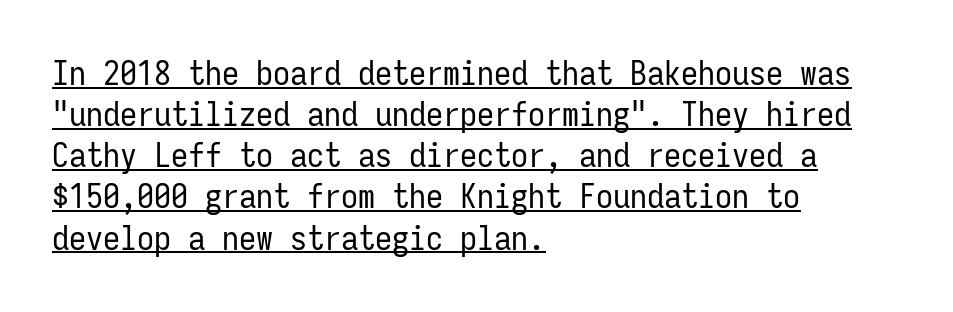
The rendering uses typewriter-style spacing with identical character cells. Descenders here cross a horizontal rule under the line. Notice how the stems are strictly vertical — no italics here. Grotesque or geometric, the face here clearly has no serifs. Alignment: flush left. Counters stay open thanks to moderate or lighter strokes.
